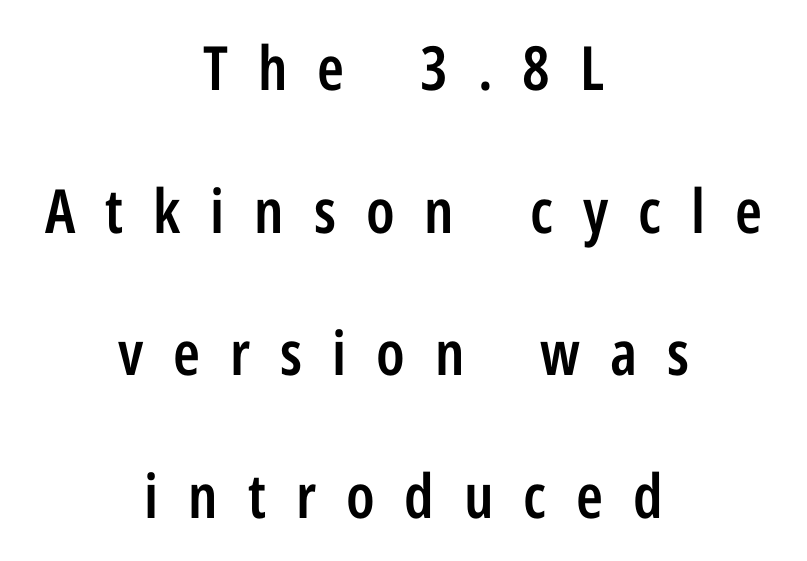
Q: Is the text bold? A: Semi-bold.
Q: Is the text italic (slanted)? A: No, it is upright.
Q: Is the typeface a serif or a sans-serif typeface? A: Sans-serif.
Q: Is the text underlined? A: No.
Q: How is the paragraph aligned? A: Centered.
Q: Is the spacing between letters normal or unusually wide? A: Unusually wide.
Q: Is the spacing between lines tight, normal or loose? A: Loose.
Q: Width (condensed, normal, or wide)? A: Condensed.
Q: Stroke contrast? A: Low.
Q: x-height? A: Medium.
Q: Monospaced? A: No.
